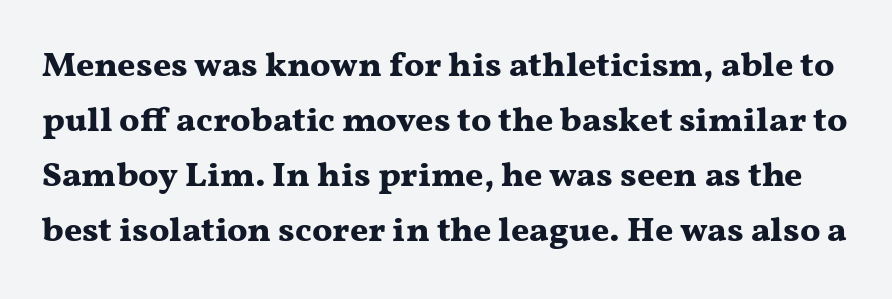
The image shows 35 px bold, wide serif type, upright; set normal line spacing (1.57x), normal letter spacing, not underlined; medium stroke contrast and a medium x-height.
